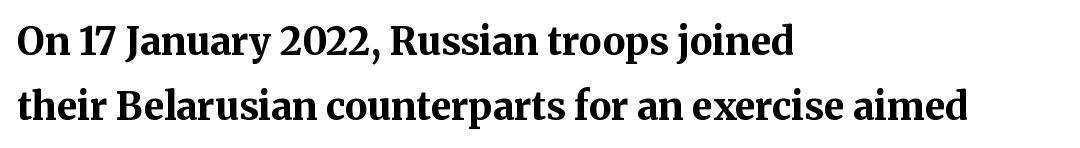
What weight is shown? A full bold with thick strokes. What kind of face is this? One with serifs. The typography opts for an upright posture over an oblique one. The paragraph has a hard left edge and a soft right edge. Quick note: underline off. The tracking reads as untouched default to a designer's eye.
